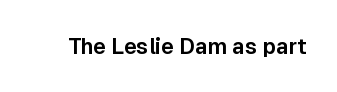
The image shows 22 px text type, upright; set normal letter spacing, not underlined.
